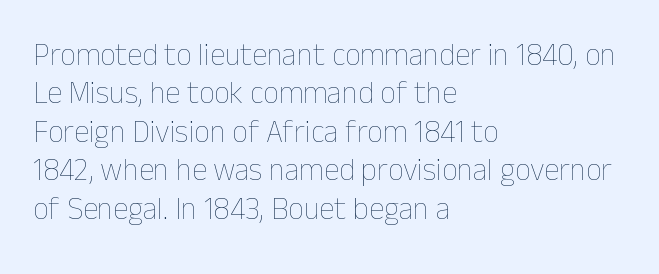
In terms of letterspacing, this is plain default setting. The space directly below the letters is spotless. The typography opts for an upright posture over an oblique one. A student would call this left alignment; a typographer would say flush left, rag right. This is not heavy type; no bold has been used. Varying glyph widths throughout — classic text-font behaviour.
